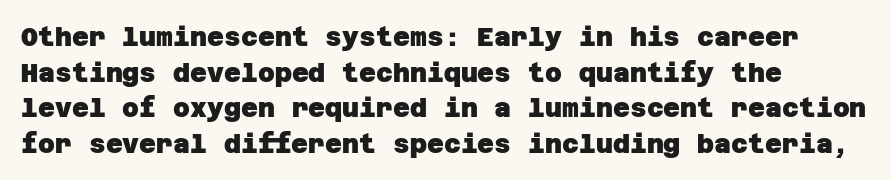
The image shows 26 px bold type; set left-aligned, normal line spacing (1.37x), normal letter spacing, not underlined.
